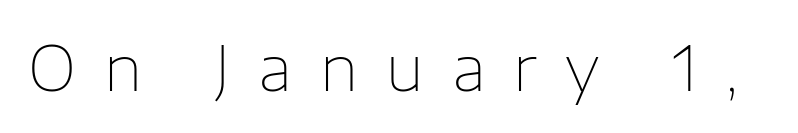
The image shows 61 px thin sans-serif type, upright; set unusually wide letter spacing (+0.46 em), not underlined; low stroke contrast and a medium x-height.
